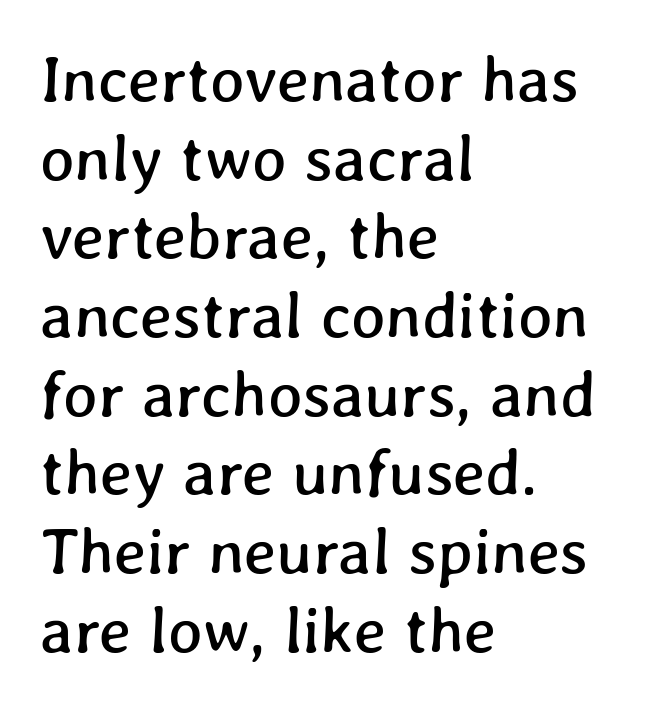
The image shows 65 px text type; set left-aligned, line spacing 1.21x, normal letter spacing, not underlined; low stroke contrast and a medium x-height.
